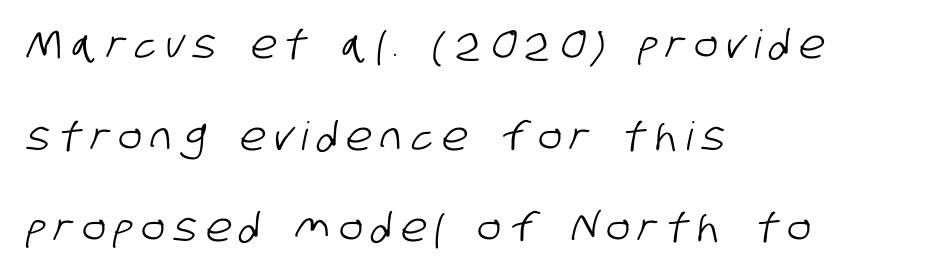
The image shows 39 px condensed sans-serif type; set left-aligned, loose line spacing (2.35x), unusually wide letter spacing (+0.24 em), not underlined; low stroke contrast and a large x-height.
